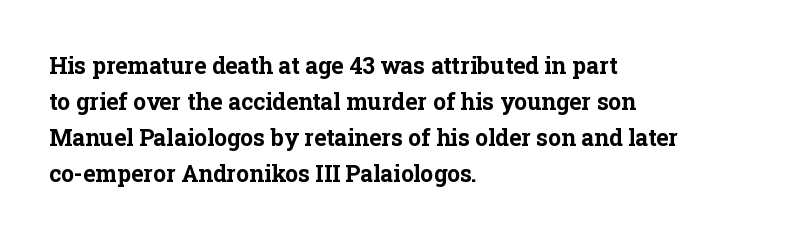
The image shows 23 px bold type, upright; set left-aligned, normal line spacing (1.56x), normal letter spacing, not underlined.
